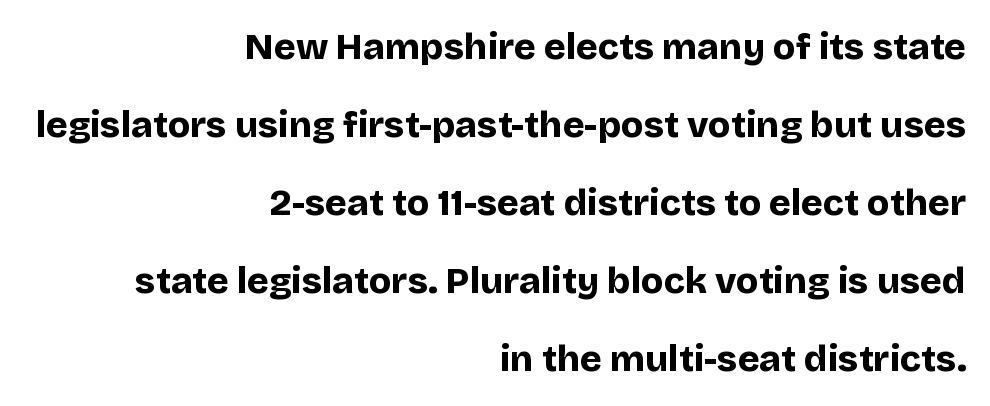
Each glyph is drawn with heavy, bold strokes. The paragraph has a hard right edge and a soft left edge. Character widths vary here, with narrow letters taking less room than wide ones. How would I describe the line gaps? Wide and relaxed. This is the regular roman posture of the typeface.
